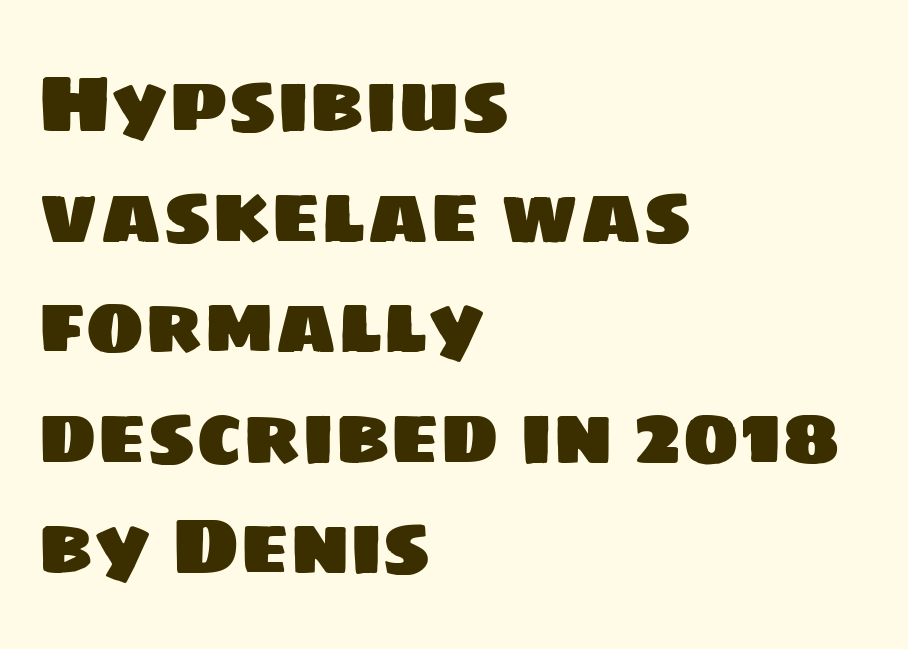
Q: Is the typeface a serif or a sans-serif typeface? A: Sans-serif.
Q: Is the text underlined? A: No.
Q: How is the paragraph aligned? A: Left-aligned.
Q: Is the spacing between letters normal or unusually wide? A: Normal.
Q: Is the spacing between lines tight, normal or loose? A: Normal.
Q: Width (condensed, normal, or wide)? A: Normal.
Q: Stroke contrast? A: Low.
Q: x-height? A: Large.
Q: Monospaced? A: No.
